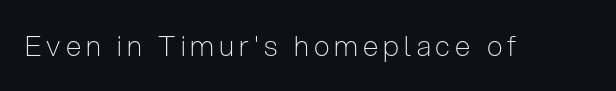
{"serif": "no", "italic": "no", "bold": "no", "weight": "light", "width": "condensed", "stroke_contrast": "low", "x_height": "medium", "monospaced": "no", "underline": "no", "glyph_px": 28}
